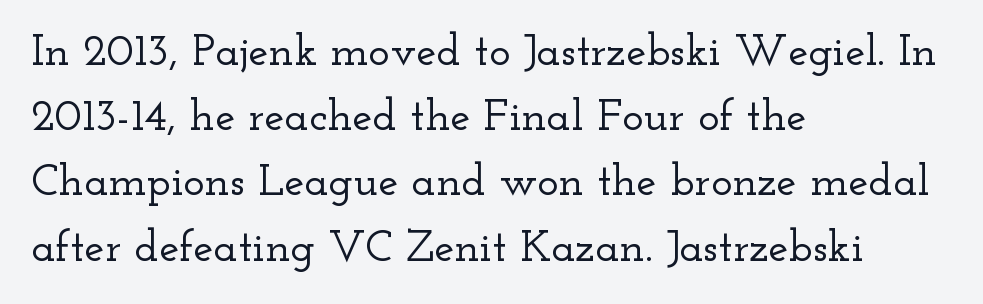
{"serif": "yes", "italic": "no", "width": "wide", "stroke_contrast": "low", "x_height": "small", "monospaced": "no", "underline": "no", "align": "left", "line_spacing": "normal", "line_spacing_ratio": 1.45, "letter_spacing": "normal", "letter_spacing_em": 0.0, "glyph_px": 45}
